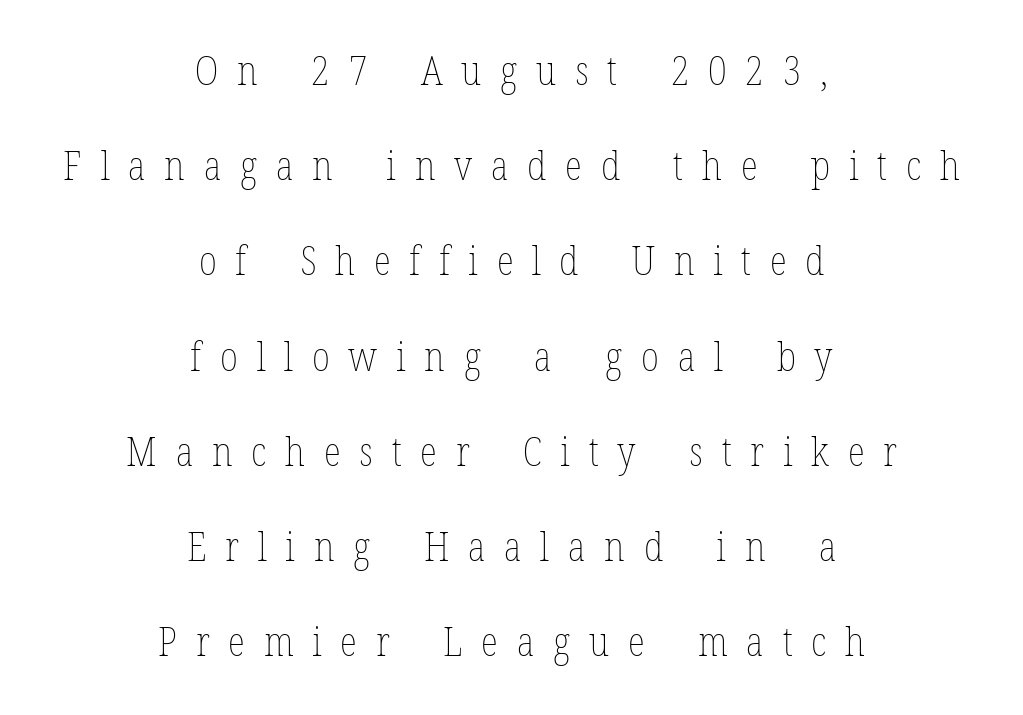
{"italic": "no", "bold": "no", "weight": "thin", "width": "condensed", "stroke_contrast": "low", "x_height": "medium", "monospaced": "no", "underline": "no", "align": "center", "line_spacing": "loose", "line_spacing_ratio": 2.38, "letter_spacing": "wide", "letter_spacing_em": 0.47, "glyph_px": 40}
